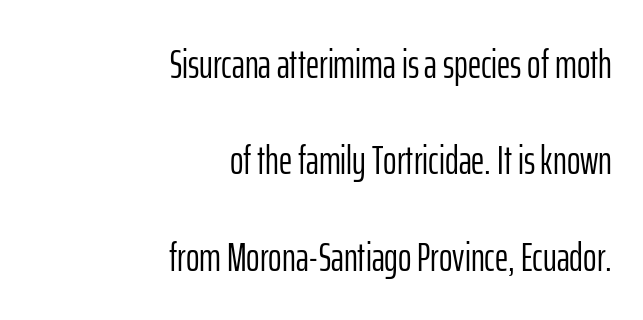
The space between consecutive lines is lavish. Think of a printed novel: that variable character pitch is what you see here. In terms of posture, this sample is upright. A typesetter would call this zero additional tracking. A sans-serif font was chosen for this passage.
